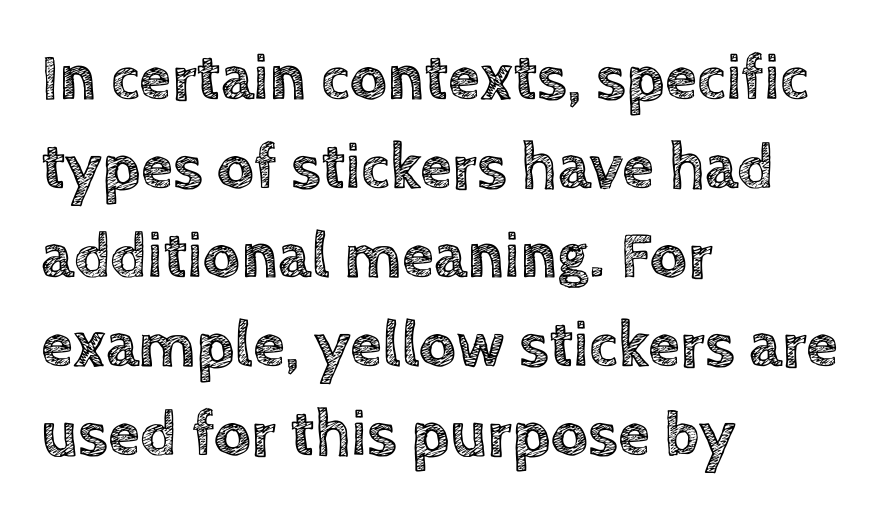
{"italic": "no", "width": "normal", "x_height": "large", "monospaced": "no", "underline": "no", "align": "left", "line_spacing": "normal", "line_spacing_ratio": 1.37, "letter_spacing": "normal", "letter_spacing_em": 0.0, "glyph_px": 65}
